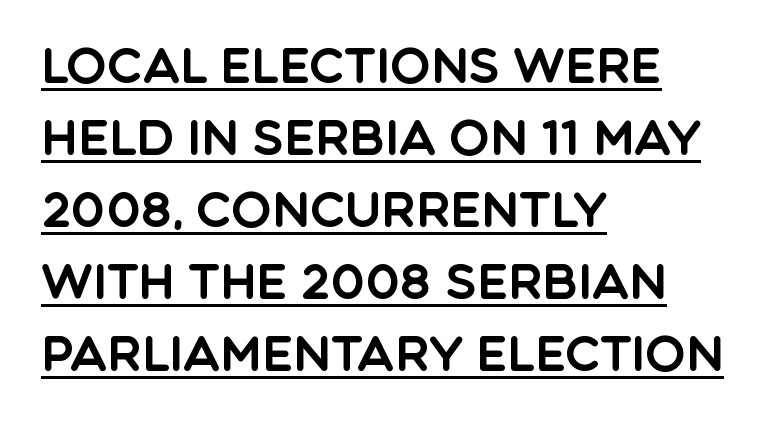
The image shows 48 px sans-serif type, upright; set left-aligned, normal line spacing (1.5x), normal letter spacing, underlined; a large x-height.
